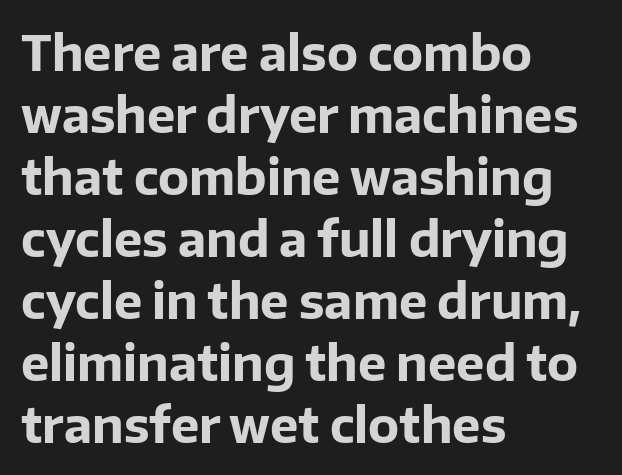
Thick stems and heavy bowls — unmistakably bold. Do the characters align in a grid? No, the font is proportional. The horizontal fit of the characters is conventional and even. The passage is arranged the way most books set body copy — flush left. Interline gaps are of average width in this sample.
